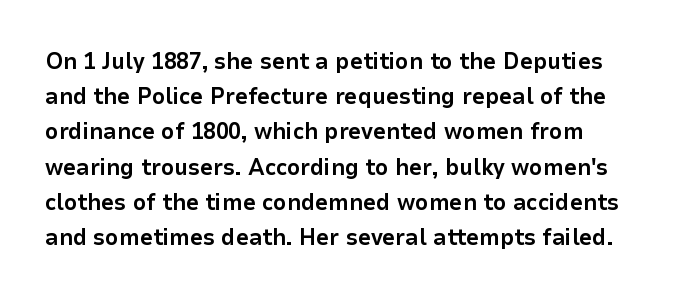
The foot of each line stays bare and open. If you measured baseline to baseline, you'd find a middling distance. Strong, thick strokes mark this as bold type. Quick note: not italic, upright.
